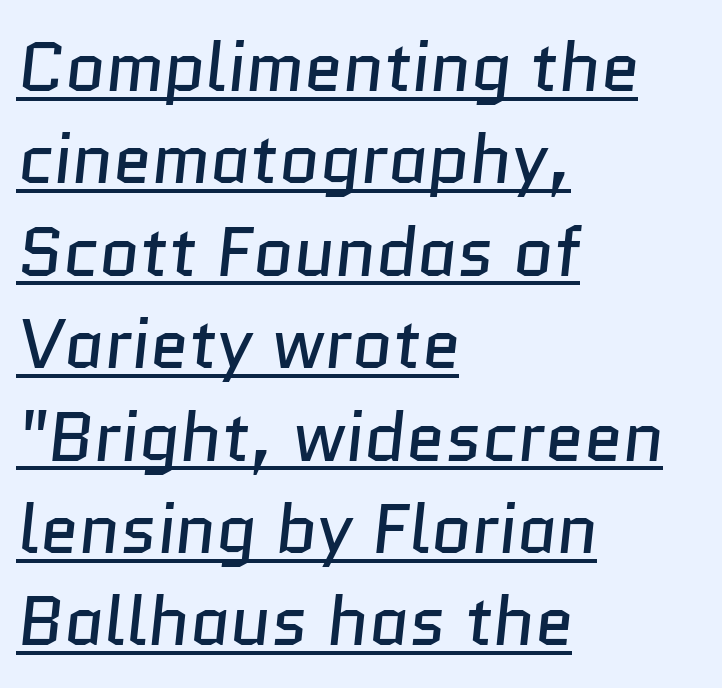
{"serif": "no", "bold": "no", "weight": "regular", "width": "normal", "stroke_contrast": "low", "x_height": "medium", "monospaced": "no", "underline": "yes", "align": "left", "line_spacing": "normal", "line_spacing_ratio": 1.32, "letter_spacing": "normal", "letter_spacing_em": 0.0, "glyph_px": 70}
